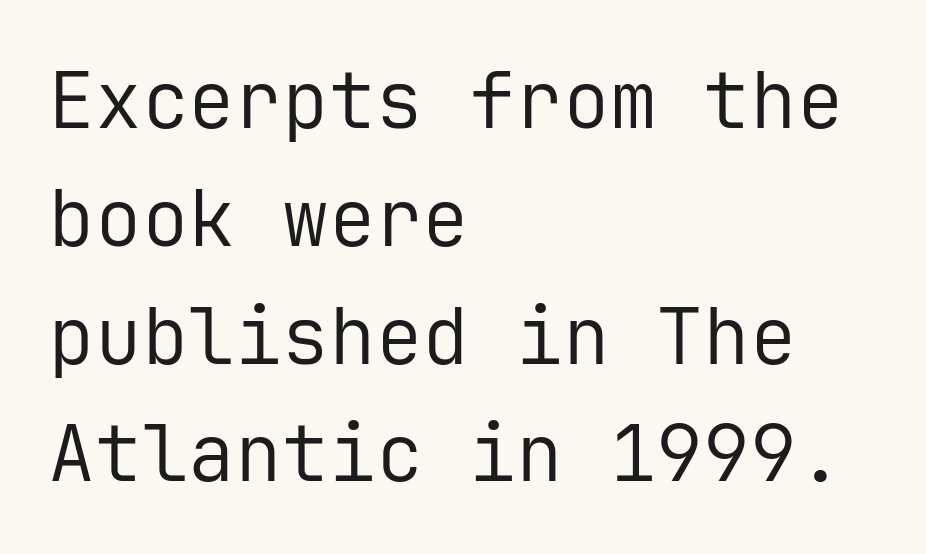
Designer's note — italics off, roman on. Just letters on the line, the space beneath them empty. If you drew a ruler down the left edge, every line would touch it. Examine the stroke ends and you'll find no serifs. Regular leading.
